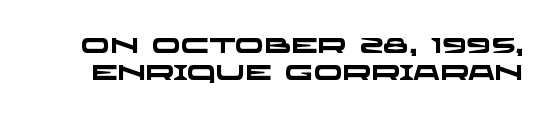
{"bold": "yes", "underline": "no", "line_spacing": "normal", "line_spacing_ratio": 1.29, "letter_spacing": "normal", "letter_spacing_em": 0.0, "glyph_px": 21}
